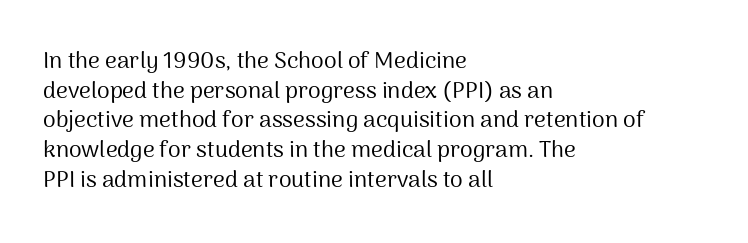
Q: Is the text bold? A: No.
Q: Is the text italic (slanted)? A: No, it is upright.
Q: Is the text underlined? A: No.
Q: How is the paragraph aligned? A: Left-aligned.
Q: Is the spacing between letters normal or unusually wide? A: Normal.
Q: Is the spacing between lines tight, normal or loose? A: Normal.
